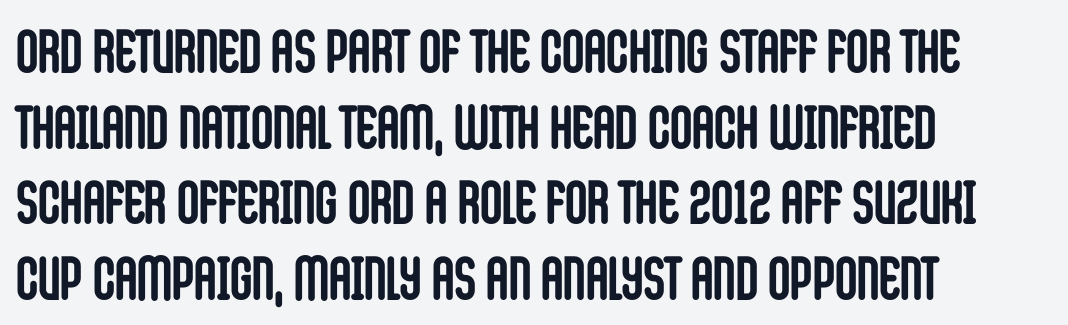
The image shows 61 px semibold, condensed sans-serif type, upright; set left-aligned, line spacing 1.24x, normal letter spacing, not underlined; low stroke contrast and a large x-height.
